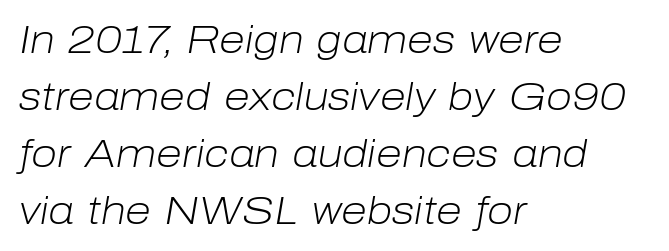
The image shows 38 px light type, italic (leaning right); set left-aligned, normal line spacing (1.5x), normal letter spacing, not underlined; low stroke contrast and a medium x-height.
